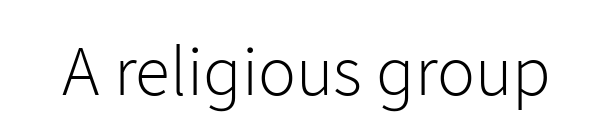
{"serif": "no", "italic": "no", "bold": "no", "weight": "light", "width": "normal", "stroke_contrast": "low", "x_height": "medium", "monospaced": "no", "underline": "no", "letter_spacing": "normal", "letter_spacing_em": 0.0, "glyph_px": 71}
